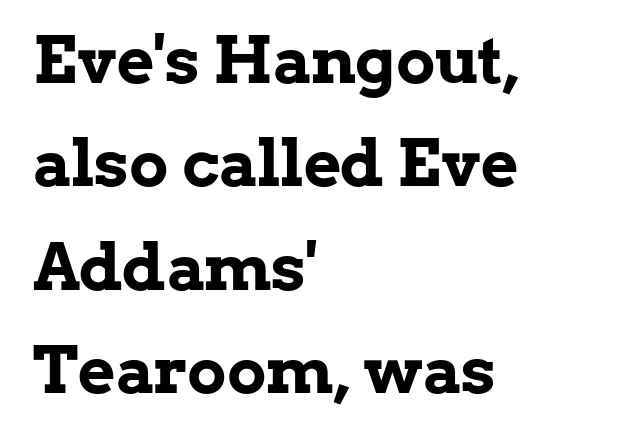
{"serif": "yes", "italic": "no", "bold": "yes", "weight": "bold", "width": "normal", "stroke_contrast": "low", "x_height": "medium", "monospaced": "no", "underline": "no", "align": "left", "line_spacing": "normal", "line_spacing_ratio": 1.59, "letter_spacing": "normal", "letter_spacing_em": 0.0, "glyph_px": 65}
